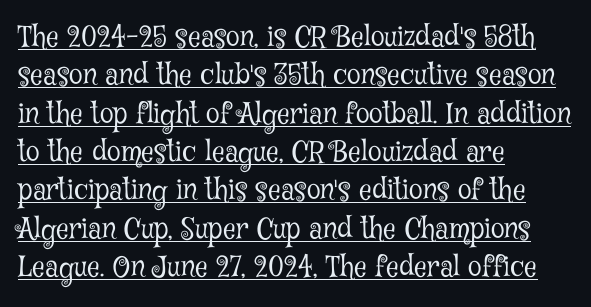
{"serif": "yes", "italic": "no", "bold": "no", "weight": "light", "width": "condensed", "stroke_contrast": "low", "x_height": "medium", "monospaced": "no", "underline": "yes", "align": "left", "line_spacing": "normal", "line_spacing_ratio": 1.37, "letter_spacing": "normal", "letter_spacing_em": 0.0, "glyph_px": 28}
